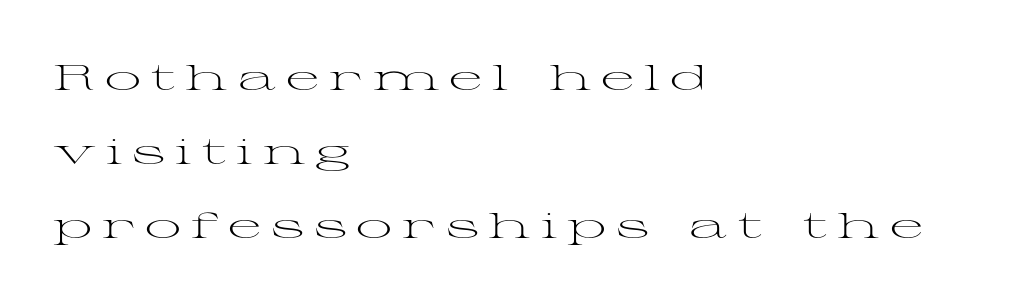
The image shows 36 px light, wide serif type, upright; set left-aligned, loose line spacing (2.05x), unusually wide letter spacing (+0.28 em), not underlined; medium stroke contrast and a medium x-height.
